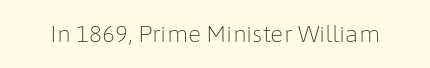
The space directly below the letters is spotless. Quick note: not italic, upright. The line texture is even and compact thanks to regular tracking. These glyphs show unthickened strokes, regular width or finer.
